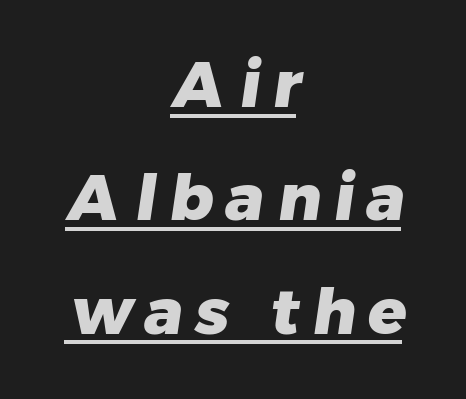
The image shows 64 px heavy sans-serif type; set centered, line spacing 1.77x, unusually wide letter spacing (+0.2 em), underlined; low stroke contrast and a medium x-height.
